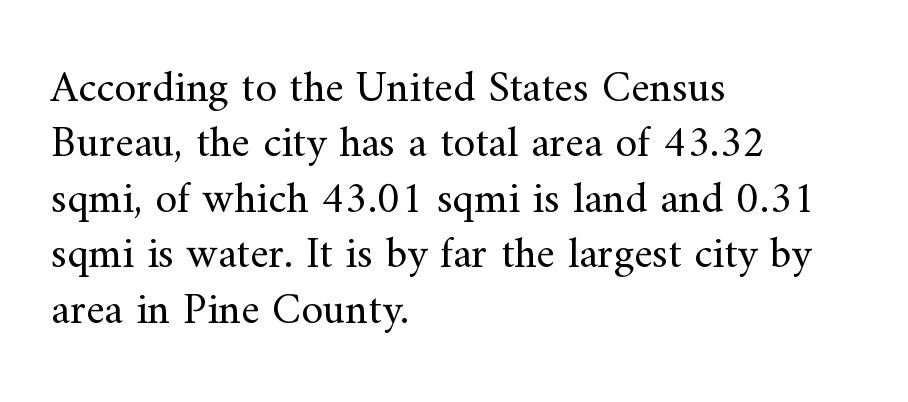
{"serif": "yes", "italic": "no", "bold": "no", "weight": "regular", "width": "normal", "stroke_contrast": "medium", "x_height": "small", "monospaced": "no", "underline": "no", "align": "left", "line_spacing": "normal", "line_spacing_ratio": 1.26, "letter_spacing": "normal", "letter_spacing_em": 0.0, "glyph_px": 44}
